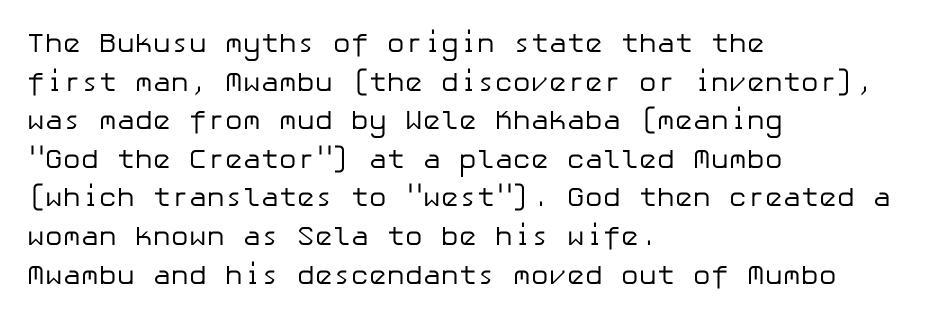
Q: Is the text bold? A: No.
Q: Is the text italic (slanted)? A: No, it is upright.
Q: Is the text underlined? A: No.
Q: How is the paragraph aligned? A: Left-aligned.
Q: Is the spacing between letters normal or unusually wide? A: Normal.
Q: Is the spacing between lines tight, normal or loose? A: Normal.
